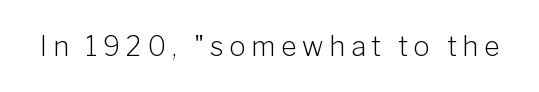
{"italic": "no", "bold": "no", "underline": "no", "letter_spacing": "wide", "letter_spacing_em": 0.21, "glyph_px": 27}
